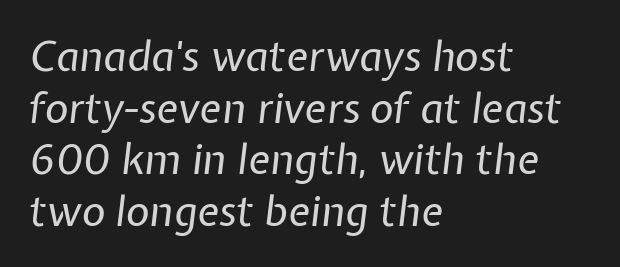
{"italic": "yes", "lean": "right", "slant_degrees": 7, "bold": "no", "weight": "regular", "width": "normal", "stroke_contrast": "low", "x_height": "medium", "monospaced": "no", "underline": "no", "align": "left", "line_spacing": "normal", "line_spacing_ratio": 1.26, "letter_spacing": "normal", "letter_spacing_em": 0.0, "glyph_px": 41}
